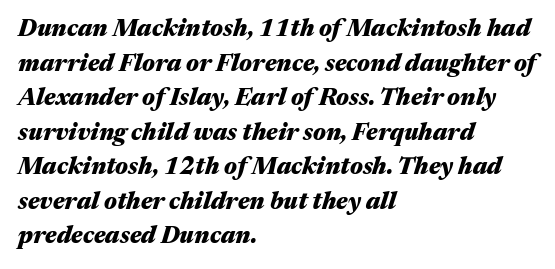
Q: Is the text bold? A: Yes.
Q: Is the text italic (slanted)? A: Yes, it leans right by about 17 degrees.
Q: Is the text underlined? A: No.
Q: How is the paragraph aligned? A: Left-aligned.
Q: Is the spacing between letters normal or unusually wide? A: Normal.
Q: Is the spacing between lines tight, normal or loose? A: Normal.
